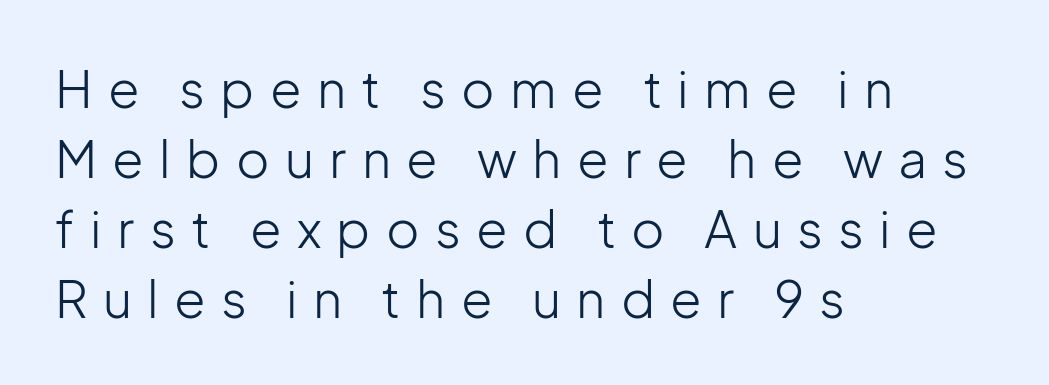
All the whitespace from short lines collects on the right. Letterform terminals end flat and unadorned throughout the passage. The passage shown stacks its lines at a standard gap. Does extra space separate the letters? Yes, quite a lot of it. Here the designer chose a conventional face with non-uniform glyph widths.
